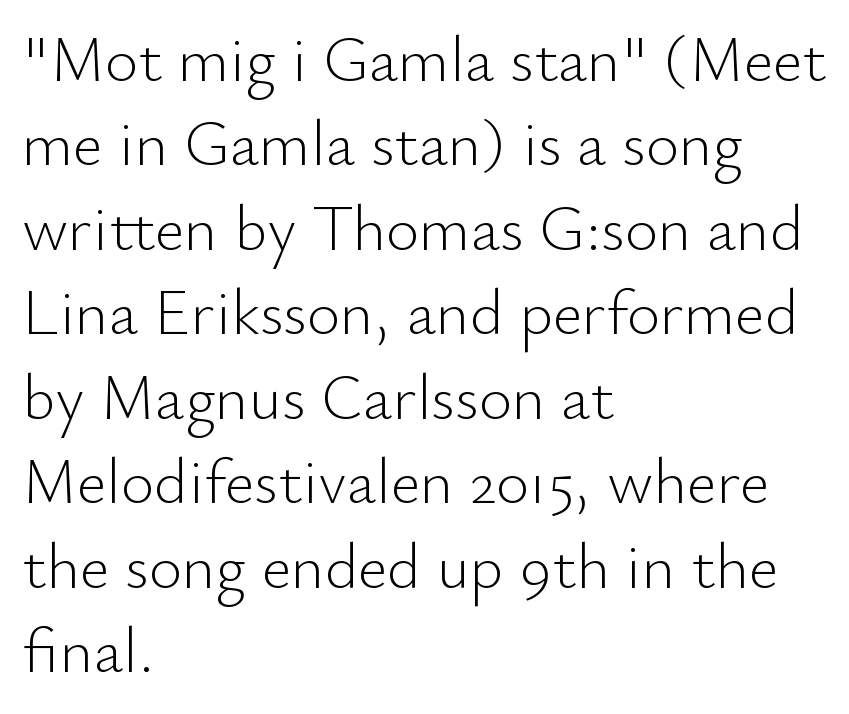
Q: Is the text bold? A: No.
Q: Is the text italic (slanted)? A: No, it is upright.
Q: Is the typeface a serif or a sans-serif typeface? A: Sans-serif.
Q: Is the text underlined? A: No.
Q: How is the paragraph aligned? A: Left-aligned.
Q: Is the spacing between letters normal or unusually wide? A: Normal.
Q: Is the spacing between lines tight, normal or loose? A: Normal.
Q: Width (condensed, normal, or wide)? A: Normal.
Q: Stroke contrast? A: Low.
Q: x-height? A: Small.
Q: Monospaced? A: No.
